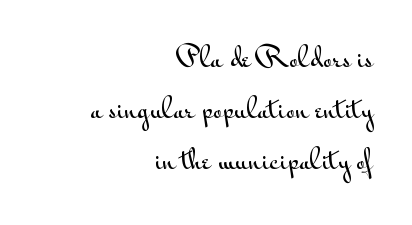
{"underline": "no", "align": "right", "line_spacing": "loose", "line_spacing_ratio": 1.96, "letter_spacing": "normal", "letter_spacing_em": 0.0, "glyph_px": 26}
